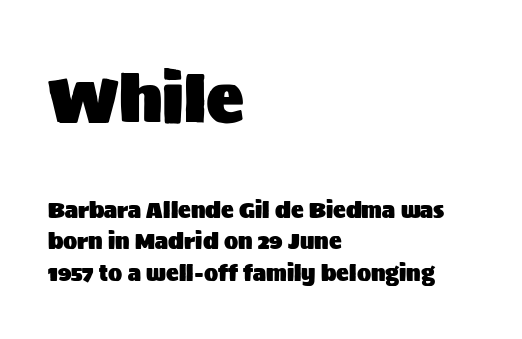
Q: Is the text italic (slanted)? A: No, it is upright.
Q: Is the typeface a serif or a sans-serif typeface? A: Sans-serif.
Q: Is the text underlined? A: No.
Q: How is the paragraph aligned? A: Left-aligned.
Q: Is the spacing between letters normal or unusually wide? A: Normal.
Q: Is the spacing between lines tight, normal or loose? A: Normal.
Q: Which block of text is set in a larger size, the first (top) or the second (bottom)? A: The first (top) one.
Q: Width (condensed, normal, or wide)? A: Normal.
Q: Stroke contrast? A: Medium.
Q: x-height? A: Large.
Q: Monospaced? A: No.
